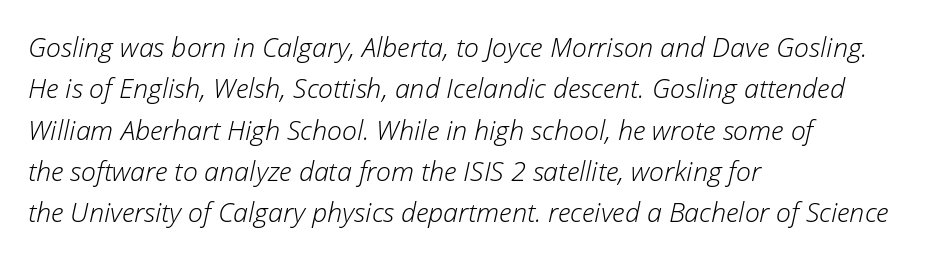
The compositor pushed each line to the left boundary. Baseline-to-baseline distance is the conventional proportion of letter height. The whole block is typeset with a tilt. The passage shown has conventional tracking throughout. Weight: not bold — regular or lighter.
